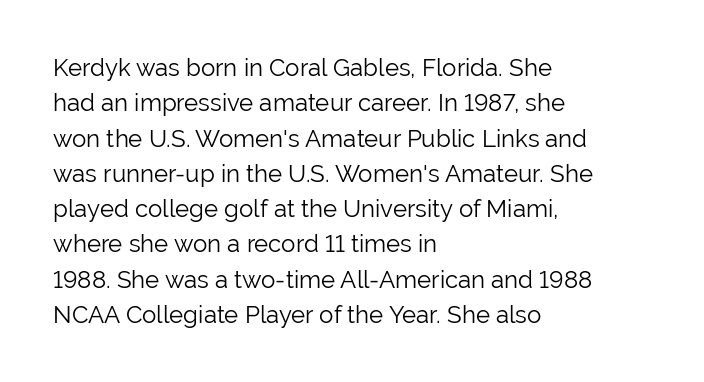
The image shows 24 px text type, upright; set left-aligned, normal line spacing (1.47x), normal letter spacing, not underlined.
